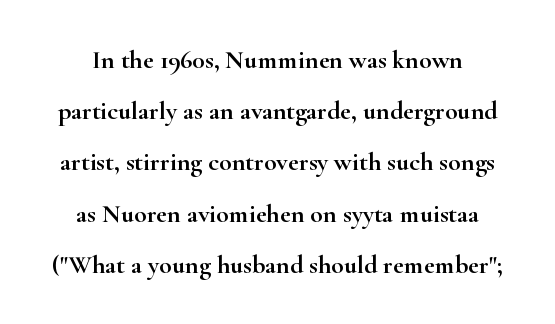
The image shows 26 px text type, upright; set loose line spacing (1.97x), normal letter spacing, not underlined.
